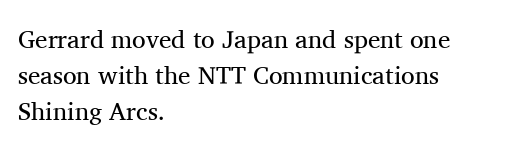
Q: Is the text bold? A: No.
Q: Is the text italic (slanted)? A: No, it is upright.
Q: Is the text underlined? A: No.
Q: How is the paragraph aligned? A: Left-aligned.
Q: Is the spacing between letters normal or unusually wide? A: Normal.
Q: Is the spacing between lines tight, normal or loose? A: Normal.
